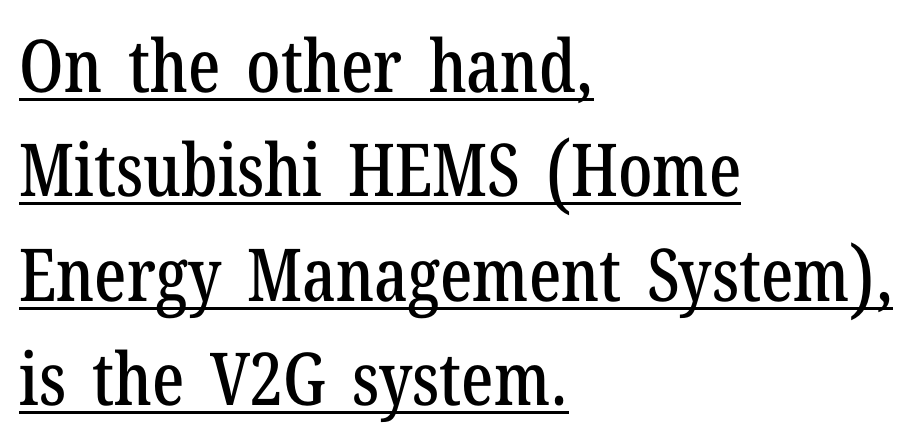
{"serif": "yes", "italic": "no", "width": "condensed", "stroke_contrast": "low", "x_height": "medium", "monospaced": "no", "underline": "yes", "align": "left", "line_spacing": "normal", "line_spacing_ratio": 1.43, "letter_spacing": "normal", "letter_spacing_em": 0.0, "glyph_px": 73}
